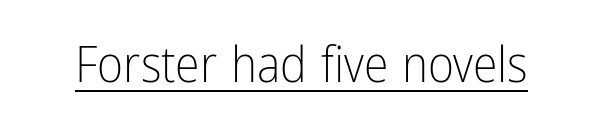
Q: Is the text bold? A: No.
Q: Is the text italic (slanted)? A: No, it is upright.
Q: Is the typeface a serif or a sans-serif typeface? A: Sans-serif.
Q: Is the text underlined? A: Yes.
Q: Is the spacing between letters normal or unusually wide? A: Normal.
Q: Width (condensed, normal, or wide)? A: Condensed.
Q: Stroke contrast? A: Low.
Q: x-height? A: Medium.
Q: Monospaced? A: No.
